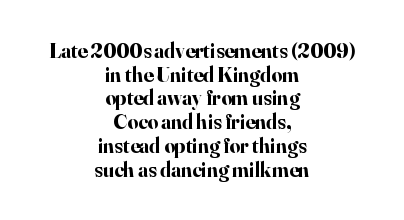
Posture: upright roman. Nobody touched the tracking dial on this one. Is the block centered? Yes — each line is placed symmetrically about the middle. The designer dialed line spacing down below the default. As a designer I'd log this as weight 700, bold. The passage shown is not underscored anywhere.
